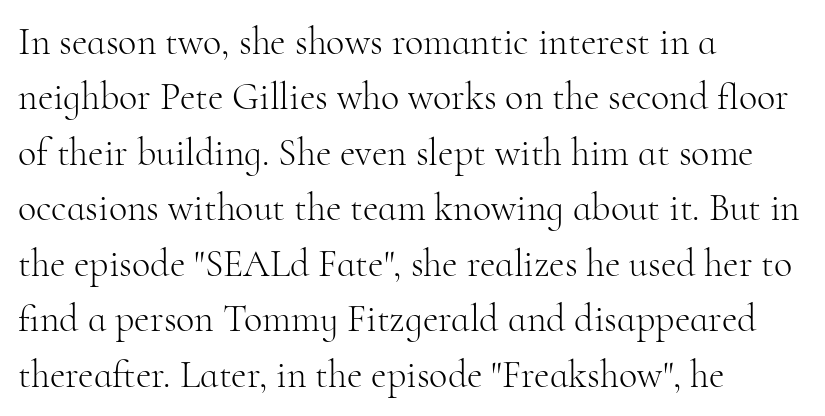
{"serif": "yes", "italic": "no", "bold": "no", "weight": "light", "width": "normal", "stroke_contrast": "high", "x_height": "small", "monospaced": "no", "underline": "no", "align": "left", "line_spacing": "normal", "line_spacing_ratio": 1.46, "letter_spacing": "normal", "letter_spacing_em": 0.0, "glyph_px": 38}
